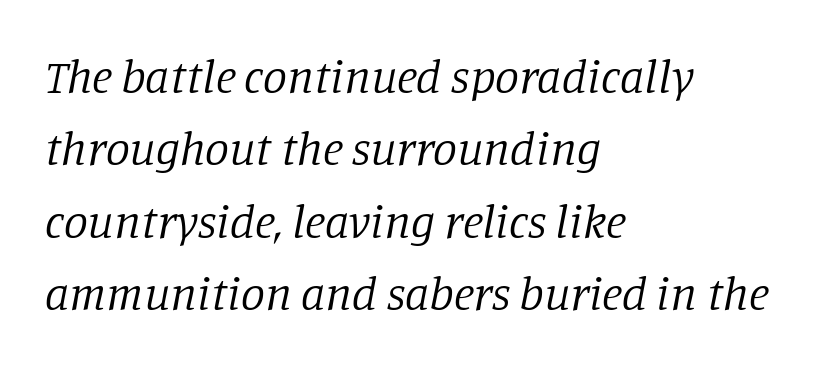
{"serif": "yes", "italic": "yes", "lean": "right", "slant_degrees": 11, "bold": "no", "weight": "regular", "width": "normal", "stroke_contrast": "low", "x_height": "large", "monospaced": "no", "underline": "no", "align": "left", "line_spacing": "normal", "line_spacing_ratio": 1.51, "letter_spacing": "normal", "letter_spacing_em": 0.0, "glyph_px": 48}
